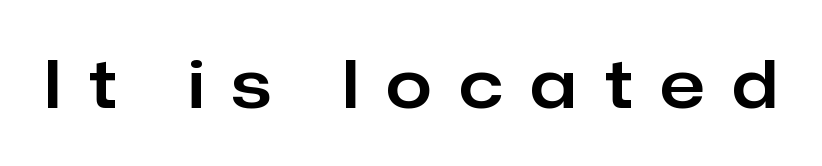
The image shows 66 px sans-serif type, upright; set unusually wide letter spacing (+0.43 em), not underlined; low stroke contrast and a medium x-height.
